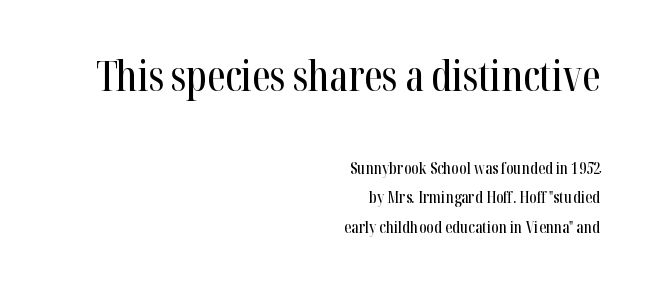
A typesetter would label this face a serif. The space beneath each line is pristine and unruled. Characters follow at the spacing the type designer built in. Caption: upper text group enlarged, lower text group reduced.
